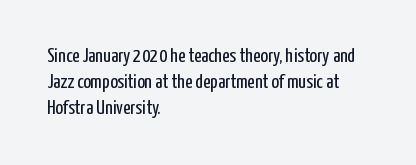
The image shows 20 px text type, upright; set left-aligned, normal line spacing (1.3x), normal letter spacing, not underlined.
